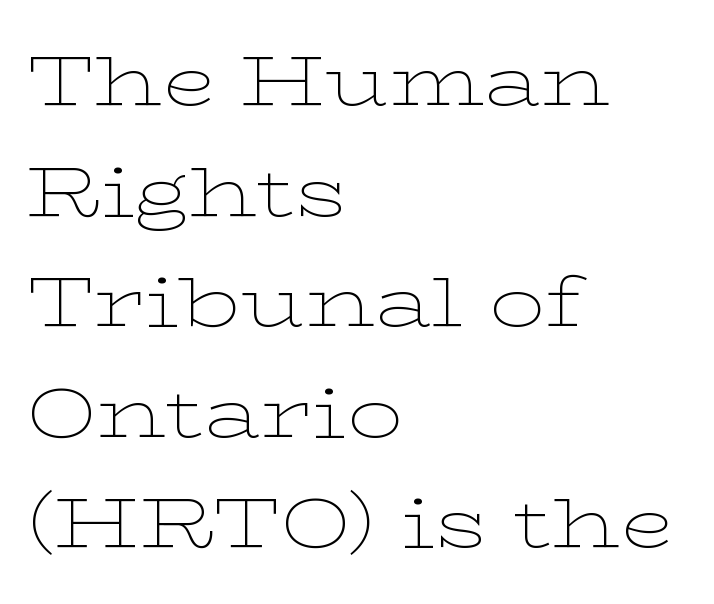
{"serif": "yes", "italic": "no", "bold": "no", "weight": "thin", "width": "wide", "stroke_contrast": "low", "x_height": "medium", "monospaced": "no", "underline": "no", "align": "left", "line_spacing": "normal", "line_spacing_ratio": 1.58, "letter_spacing": "normal", "letter_spacing_em": 0.0, "glyph_px": 70}
